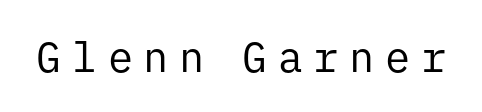
{"serif": "no", "italic": "no", "bold": "no", "weight": "regular", "width": "normal", "stroke_contrast": "low", "x_height": "medium", "monospaced": "yes", "underline": "no", "letter_spacing": "wide", "letter_spacing_em": 0.25, "glyph_px": 42}
